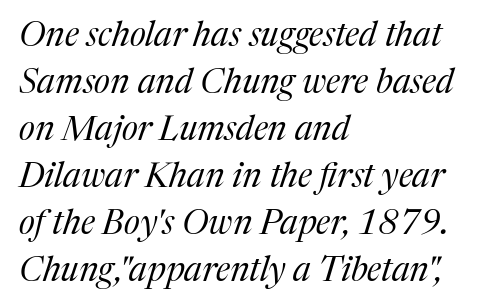
Q: Is the text bold? A: No.
Q: Is the text italic (slanted)? A: Yes, it leans right by about 17 degrees.
Q: Is the typeface a serif or a sans-serif typeface? A: Serif.
Q: Is the text underlined? A: No.
Q: How is the paragraph aligned? A: Left-aligned.
Q: Is the spacing between letters normal or unusually wide? A: Normal.
Q: Is the spacing between lines tight, normal or loose? A: Normal.
Q: Width (condensed, normal, or wide)? A: Normal.
Q: Stroke contrast? A: Medium.
Q: x-height? A: Medium.
Q: Monospaced? A: No.
